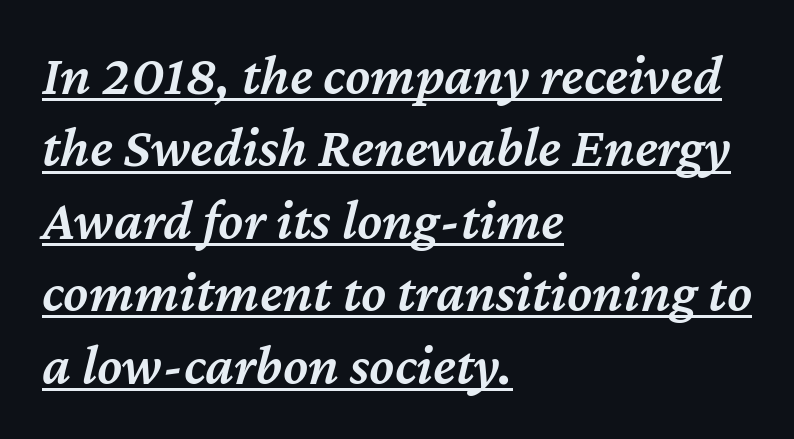
Q: Is the text bold? A: Semi-bold.
Q: Is the text italic (slanted)? A: Yes, it leans right by about 12 degrees.
Q: Is the text underlined? A: Yes.
Q: How is the paragraph aligned? A: Left-aligned.
Q: Is the spacing between letters normal or unusually wide? A: Normal.
Q: Is the spacing between lines tight, normal or loose? A: Normal.
Q: Width (condensed, normal, or wide)? A: Normal.
Q: Stroke contrast? A: Medium.
Q: x-height? A: Medium.
Q: Monospaced? A: No.
